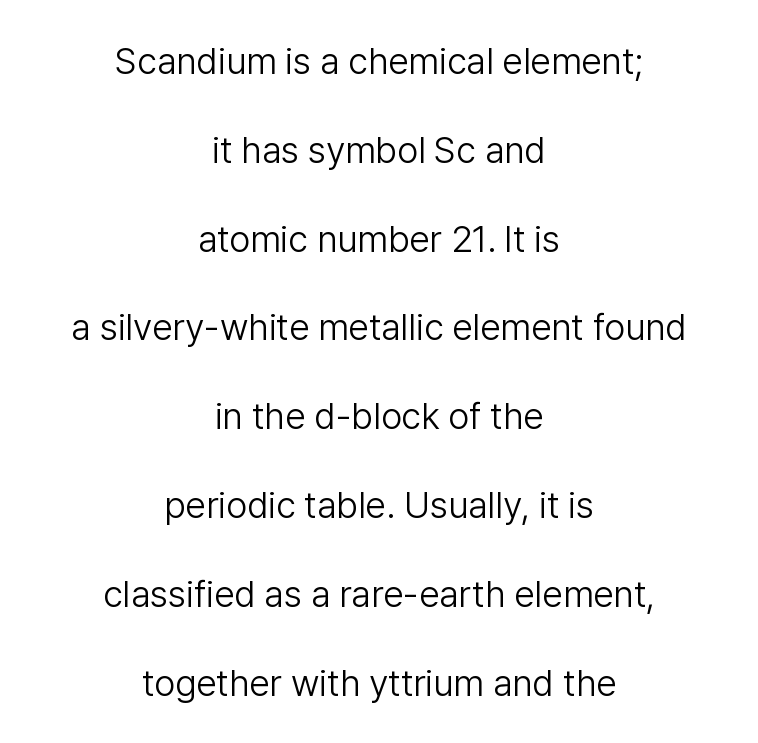
{"serif": "no", "italic": "no", "bold": "no", "weight": "light", "width": "normal", "stroke_contrast": "low", "x_height": "medium", "monospaced": "no", "underline": "no", "align": "center", "line_spacing": "loose", "line_spacing_ratio": 2.4, "letter_spacing": "normal", "letter_spacing_em": 0.0, "glyph_px": 37}
